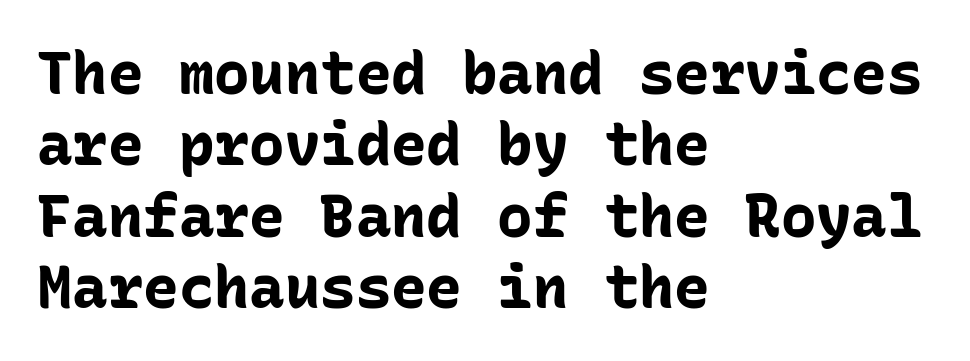
A student would call this left alignment; a typographer would say flush left, rag right. Heft: maximum for text — a bold. Italic? Not at all — the glyphs are vertical. Anything drawn beneath the words? Only blank space.
